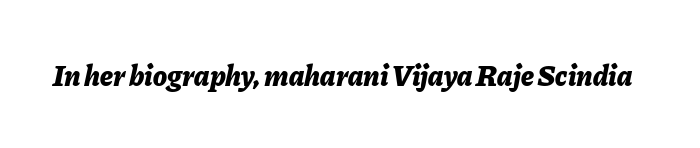
The face used here has the dense, thick strokes of a bold. Varying glyph widths throughout — classic text-font behaviour. Bare-footed words on every line. Default kerning and tracking; the words read as compact shapes.
